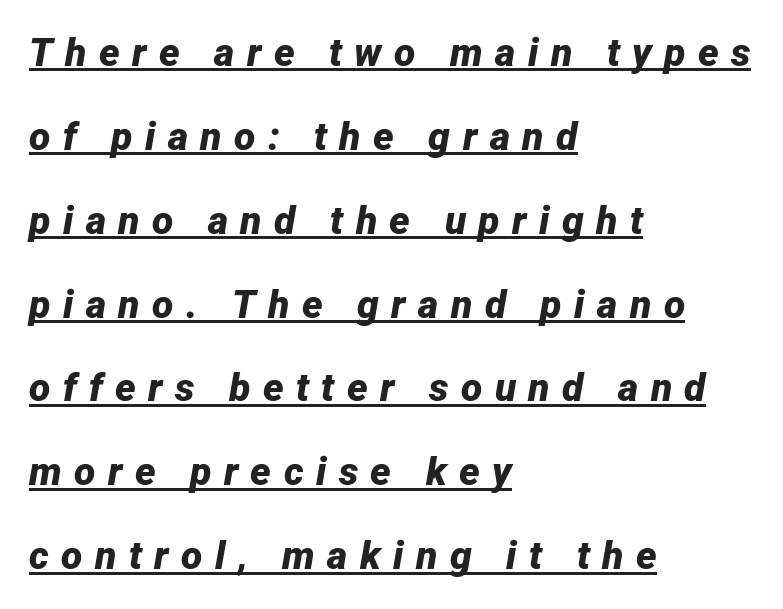
Is there much room between lines? Yes — plenty of vertical air separates them. Caption: expanded tracking, letters set apart. Is there an underline? Yes — a line sits under the letters. The face used here is proportionally spaced, like ordinary book or web type. All the whitespace from short lines collects on the right.
